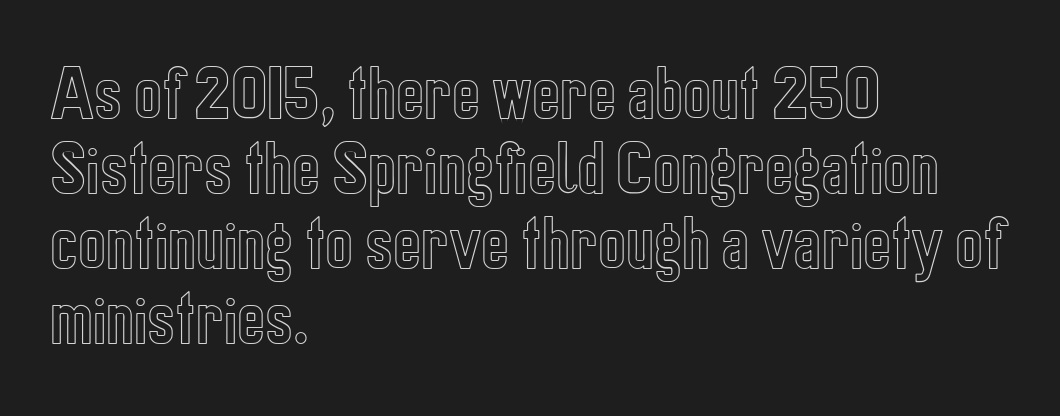
{"italic": "no", "width": "condensed", "x_height": "medium", "monospaced": "no", "underline": "no", "align": "left", "line_spacing": "normal", "line_spacing_ratio": 1.27, "letter_spacing": "normal", "letter_spacing_em": 0.0, "glyph_px": 59}
